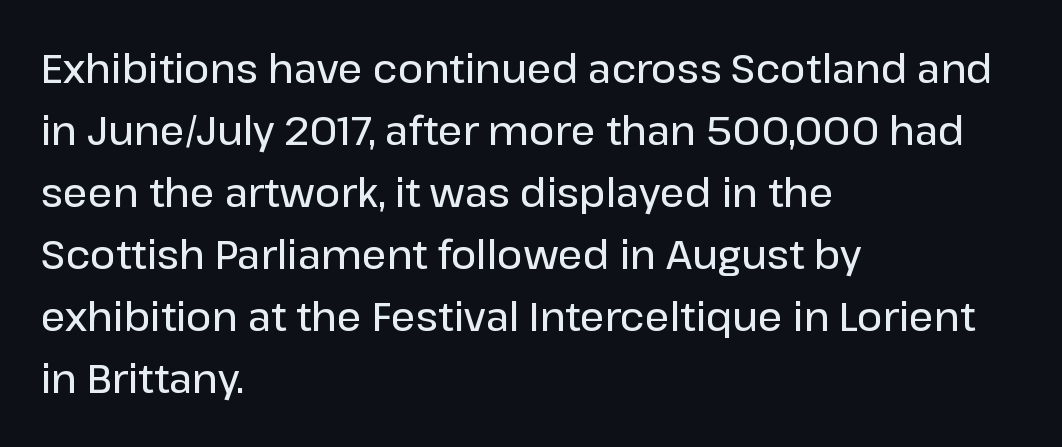
Q: Is the text bold? A: Semi-bold.
Q: Is the text italic (slanted)? A: No, it is upright.
Q: Is the typeface a serif or a sans-serif typeface? A: Sans-serif.
Q: Is the text underlined? A: No.
Q: How is the paragraph aligned? A: Left-aligned.
Q: Is the spacing between letters normal or unusually wide? A: Normal.
Q: Is the spacing between lines tight, normal or loose? A: Normal.
Q: Width (condensed, normal, or wide)? A: Normal.
Q: Stroke contrast? A: Low.
Q: x-height? A: Medium.
Q: Monospaced? A: No.
